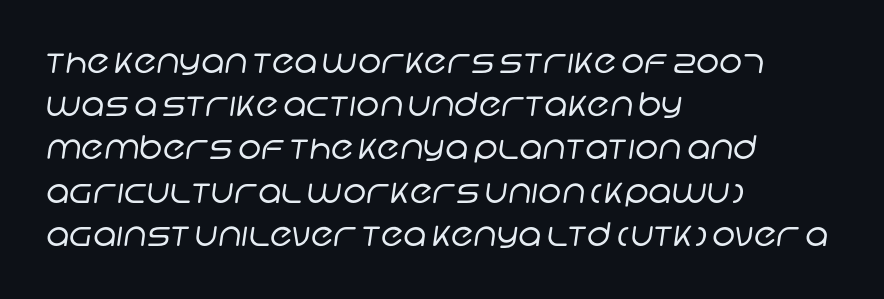
The image shows 33 px regular-weight sans-serif type; set left-aligned, normal line spacing (1.31x), normal letter spacing, not underlined; low stroke contrast and a large x-height.
